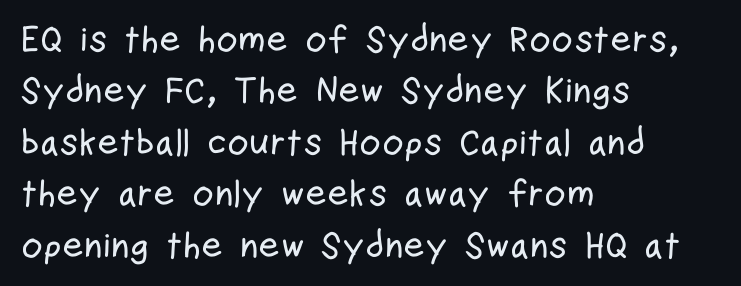
{"serif": "no", "italic": "no", "width": "condensed", "stroke_contrast": "low", "x_height": "medium", "monospaced": "no", "underline": "no", "align": "left", "line_spacing": "normal", "line_spacing_ratio": 1.39, "letter_spacing": "normal", "letter_spacing_em": 0.0, "glyph_px": 37}
